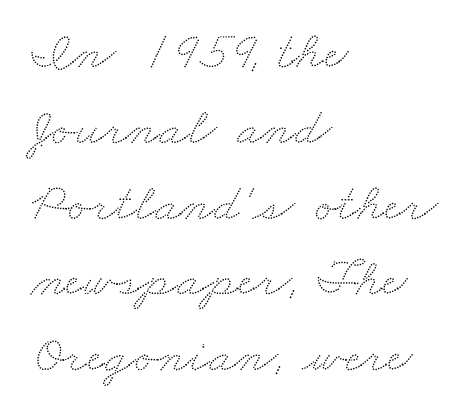
The image shows 53 px wide type; set left-aligned, normal line spacing (1.43x), normal letter spacing, not underlined; low stroke contrast and a small x-height.
